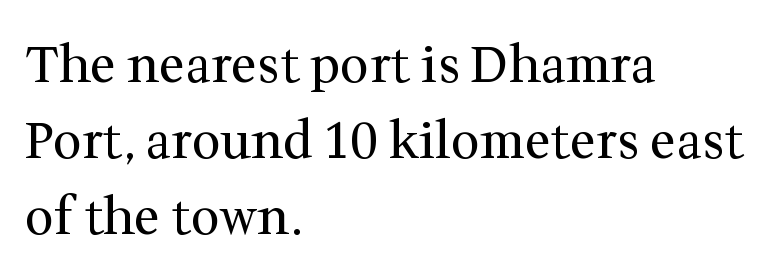
Q: Is the text bold? A: No.
Q: Is the text italic (slanted)? A: No, it is upright.
Q: Is the typeface a serif or a sans-serif typeface? A: Serif.
Q: Is the text underlined? A: No.
Q: How is the paragraph aligned? A: Left-aligned.
Q: Is the spacing between letters normal or unusually wide? A: Normal.
Q: Is the spacing between lines tight, normal or loose? A: Normal.
Q: Width (condensed, normal, or wide)? A: Normal.
Q: Stroke contrast? A: Medium.
Q: x-height? A: Medium.
Q: Monospaced? A: No.
